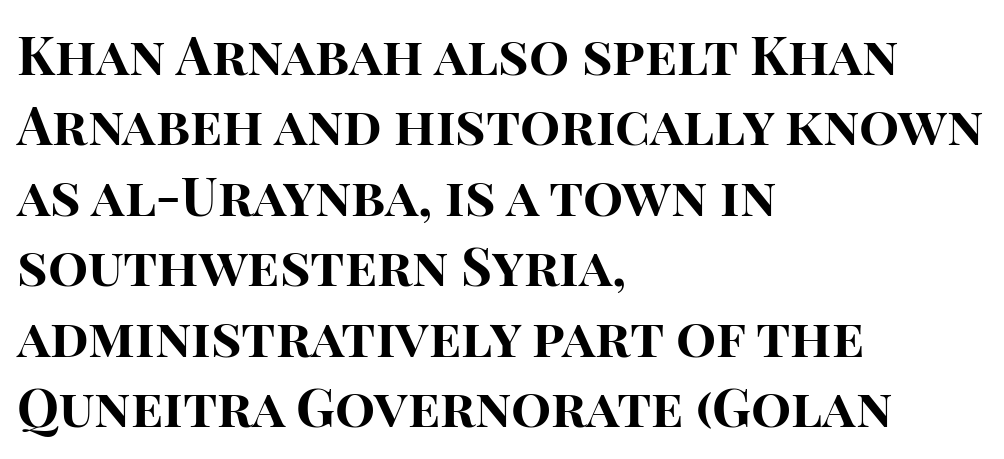
Every character sits straight up, as roman type does. What weight is shown? A full bold with thick strokes. The rendering keeps characters at their native spacing. Varying glyph widths throughout — classic text-font behaviour. The area under the type is left untouched. Successive baselines arrive at the customary interval.
